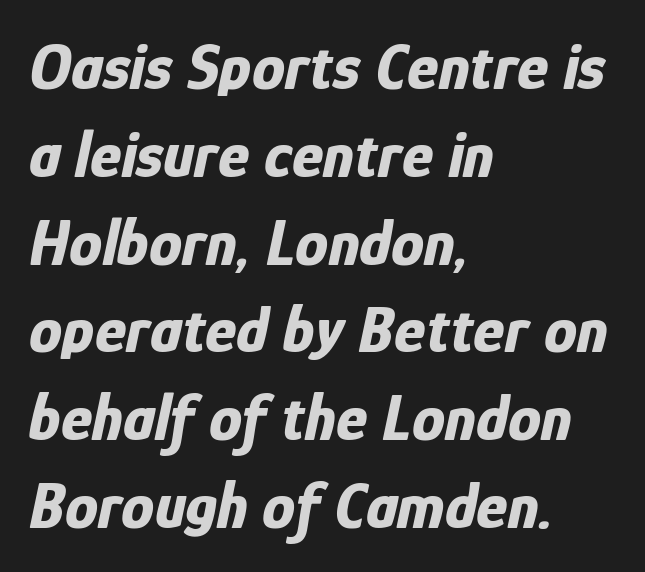
The image shows 66 px bold, condensed type, italic (leaning right); set left-aligned, normal line spacing (1.33x), normal letter spacing, not underlined; low stroke contrast and a medium x-height.
